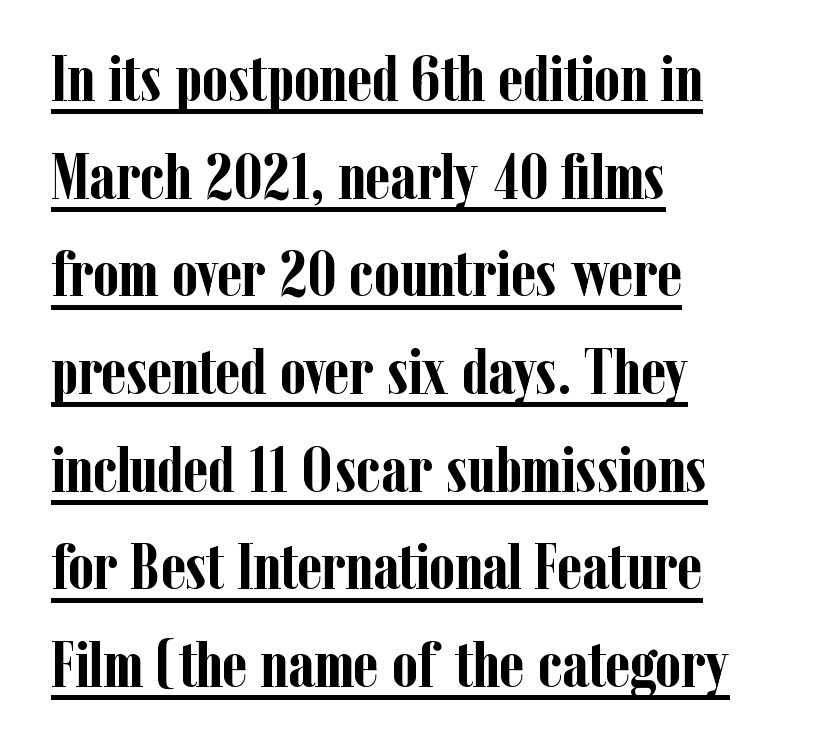
Q: Is the text bold? A: Yes.
Q: Is the text italic (slanted)? A: No, it is upright.
Q: Is the typeface a serif or a sans-serif typeface? A: Serif.
Q: Is the text underlined? A: Yes.
Q: How is the paragraph aligned? A: Left-aligned.
Q: Is the spacing between letters normal or unusually wide? A: Normal.
Q: Is the spacing between lines tight, normal or loose? A: Normal.
Q: Width (condensed, normal, or wide)? A: Condensed.
Q: Stroke contrast? A: Low.
Q: x-height? A: Medium.
Q: Monospaced? A: No.
